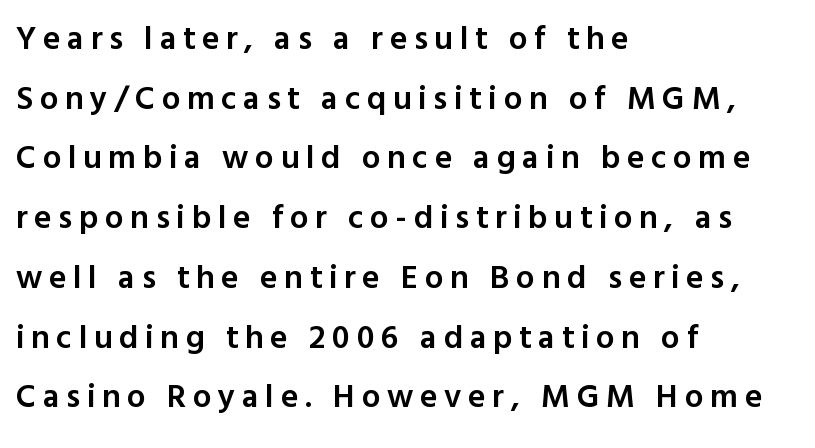
The image shows 33 px semibold sans-serif type, upright; set left-aligned, line spacing 1.81x, unusually wide letter spacing (+0.2 em), not underlined; a medium x-height.
